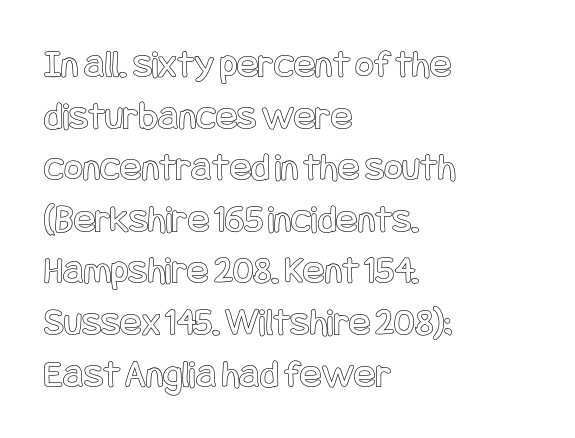
Q: Is the text italic (slanted)? A: No, it is upright.
Q: Is the text underlined? A: No.
Q: How is the paragraph aligned? A: Left-aligned.
Q: Is the spacing between letters normal or unusually wide? A: Normal.
Q: Is the spacing between lines tight, normal or loose? A: Normal.
Q: Width (condensed, normal, or wide)? A: Condensed.
Q: x-height? A: Large.
